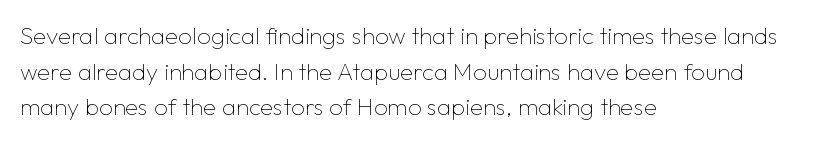
Q: Is the text bold? A: No.
Q: Is the text italic (slanted)? A: No, it is upright.
Q: Is the text underlined? A: No.
Q: How is the paragraph aligned? A: Left-aligned.
Q: Is the spacing between letters normal or unusually wide? A: Normal.
Q: Is the spacing between lines tight, normal or loose? A: Normal.
